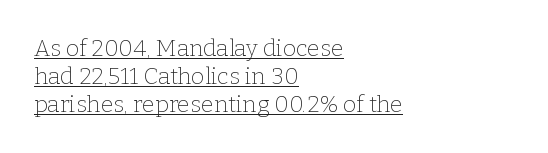
{"italic": "no", "bold": "no", "underline": "yes", "align": "left", "line_spacing_ratio": 1.21, "letter_spacing": "normal", "letter_spacing_em": 0.0, "glyph_px": 23}
